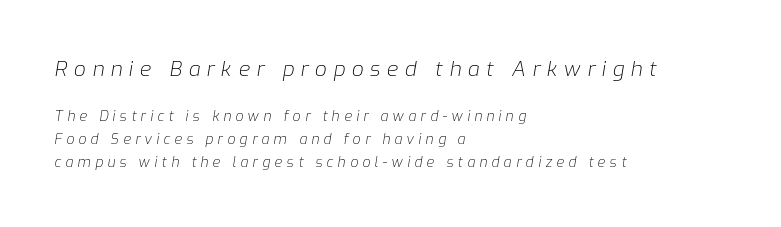
Does extra space separate the letters? Yes, quite a lot of it. Looking at the ascenders, they clearly lean. These glyphs show unthickened strokes, regular width or finer. Typeset ragged right — the left edge is the straight one. The gap between lines stays unmarked. Each new line begins a customary step beneath the previous one.
